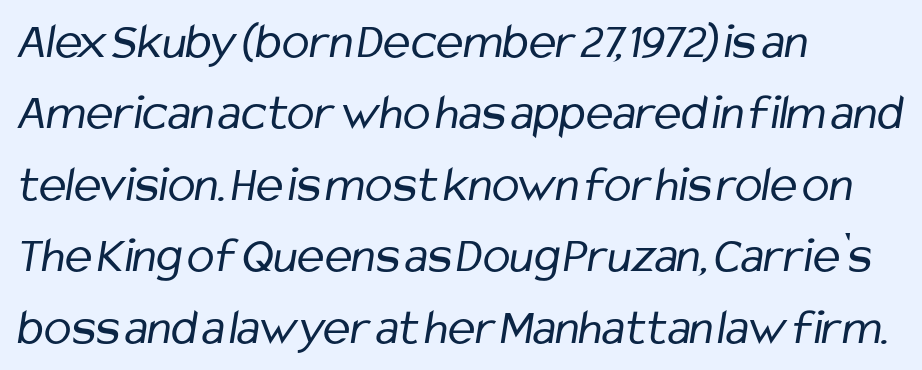
Q: Is the text bold? A: No.
Q: Is the typeface a serif or a sans-serif typeface? A: Sans-serif.
Q: Is the text underlined? A: No.
Q: How is the paragraph aligned? A: Left-aligned.
Q: Is the spacing between letters normal or unusually wide? A: Normal.
Q: Is the spacing between lines tight, normal or loose? A: Normal.
Q: Width (condensed, normal, or wide)? A: Condensed.
Q: Stroke contrast? A: Low.
Q: x-height? A: Medium.
Q: Monospaced? A: No.
